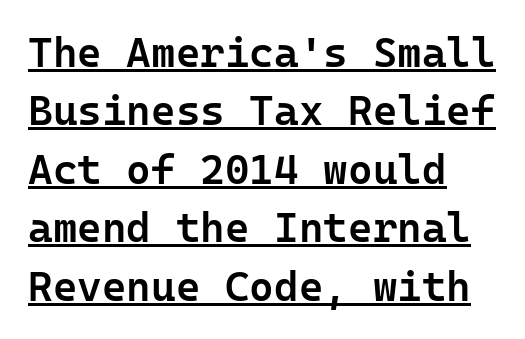
Q: Is the text bold? A: Semi-bold.
Q: Is the text italic (slanted)? A: No, it is upright.
Q: Is the typeface a serif or a sans-serif typeface? A: Sans-serif.
Q: Is the text underlined? A: Yes.
Q: How is the paragraph aligned? A: Left-aligned.
Q: Is the spacing between letters normal or unusually wide? A: Normal.
Q: Is the spacing between lines tight, normal or loose? A: Normal.
Q: Width (condensed, normal, or wide)? A: Normal.
Q: Stroke contrast? A: Low.
Q: x-height? A: Medium.
